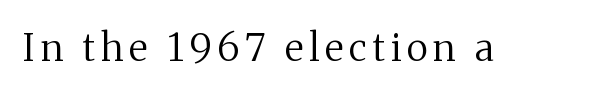
Unlike italic type, these characters show no tilt at all. A typesetter would call this proportional, since set widths differ per character. I'd call this a serif setting — the letters wear small feet. The specimen omits any rule beneath the text block's lines. Stems here are at most as thick as an everyday book face.
